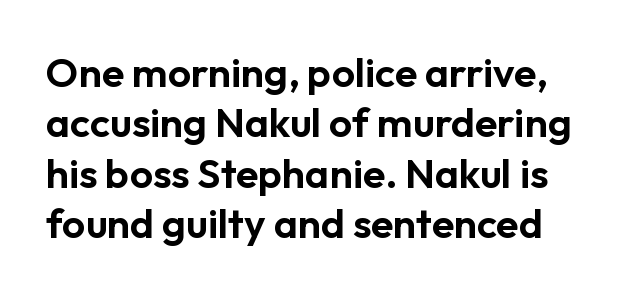
Characters follow at the spacing the type designer built in. Think of a printed novel: that variable character pitch is what you see here. The words here are not underlined. No feet cap the strokes, marking this as sans-serif type.
